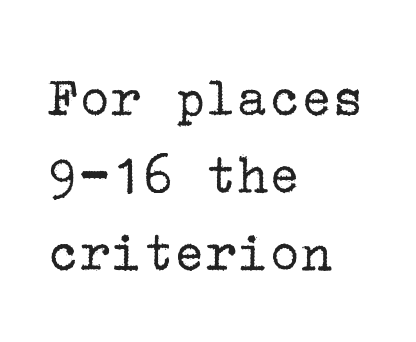
The image shows 59 px regular-weight serif type, upright; set left-aligned, normal line spacing (1.31x), normal letter spacing, not underlined; low stroke contrast and a medium x-height.
